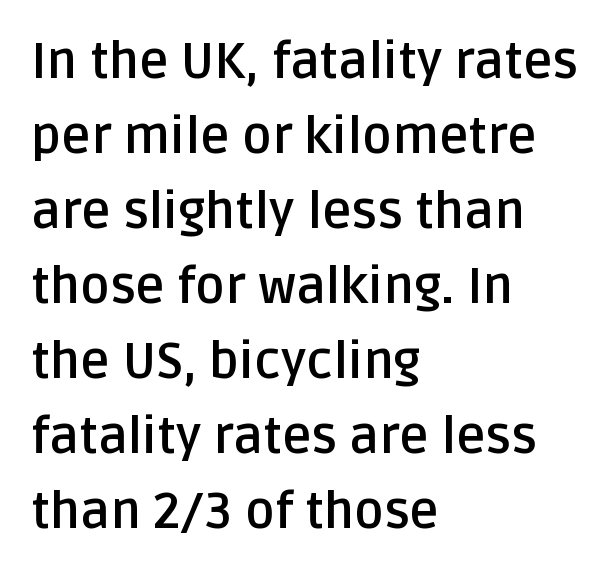
The image shows 50 px semibold sans-serif type, upright; set left-aligned, normal line spacing (1.5x), normal letter spacing, not underlined; low stroke contrast and a large x-height.
